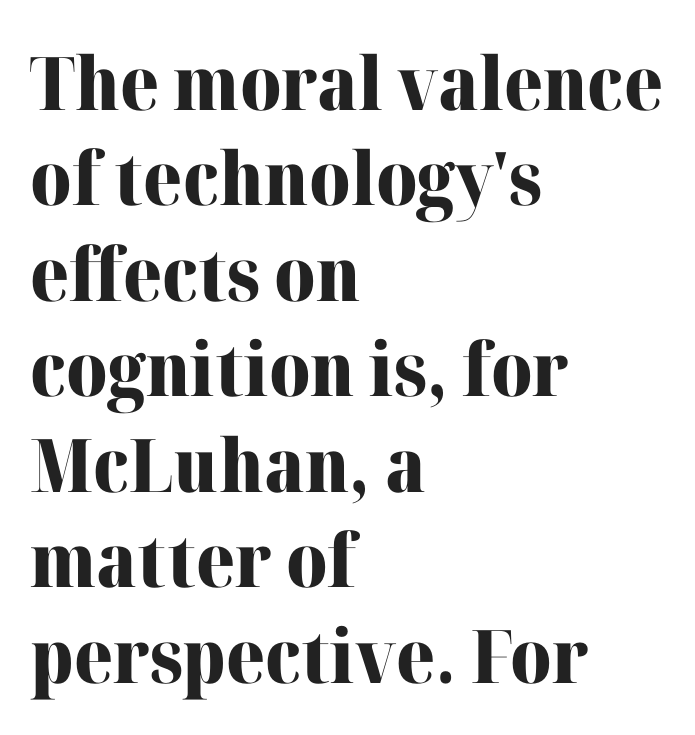
Is there any slant? The stems are plumb. Casual observation: everything's shoved over to the left. Character widths vary here, with narrow letters taking less room than wide ones. Caption: bold face, heavy strokes. The foot of each line stays bare and open.
